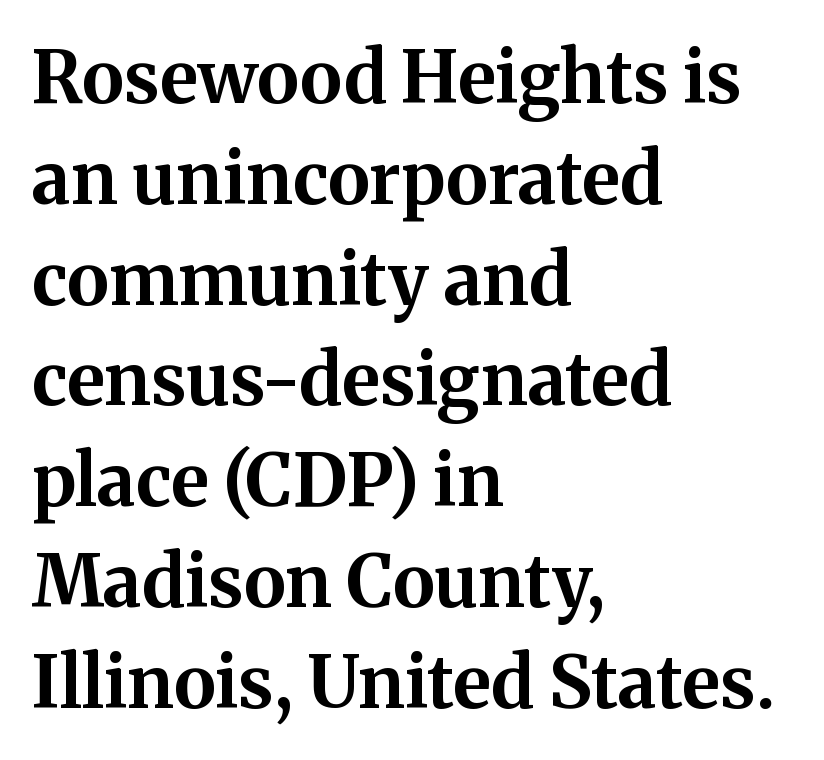
{"serif": "yes", "italic": "no", "bold": "yes", "weight": "bold", "width": "normal", "stroke_contrast": "medium", "x_height": "medium", "monospaced": "no", "underline": "no", "align": "left", "line_spacing": "normal", "line_spacing_ratio": 1.4, "letter_spacing": "normal", "letter_spacing_em": 0.0, "glyph_px": 72}
